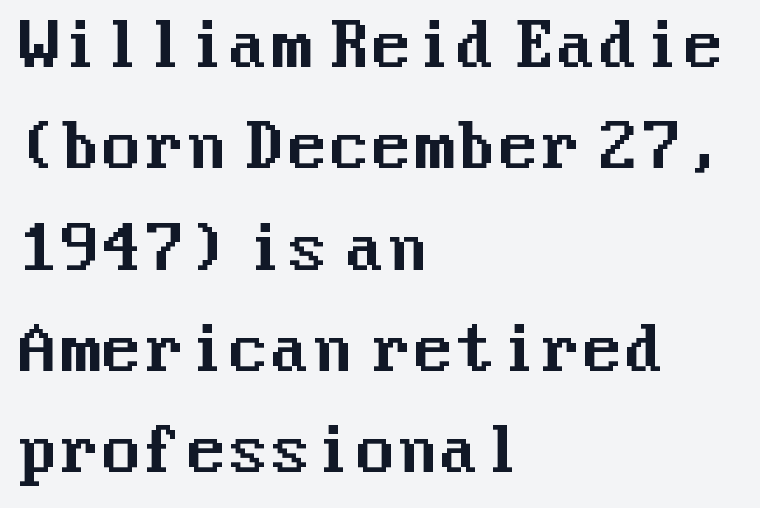
The image shows 61 px sans-serif type, upright; set left-aligned, normal line spacing (1.66x), normal letter spacing, not underlined; medium stroke contrast and a medium x-height.
